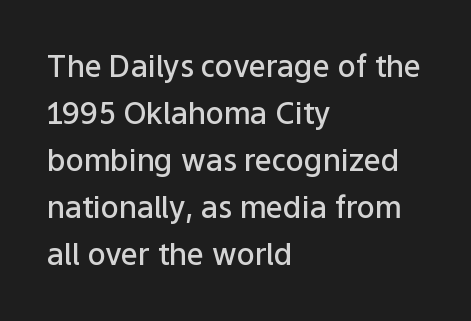
The image shows 30 px semibold sans-serif type, upright; set left-aligned, normal line spacing (1.57x), normal letter spacing, not underlined; low stroke contrast and a medium x-height.
